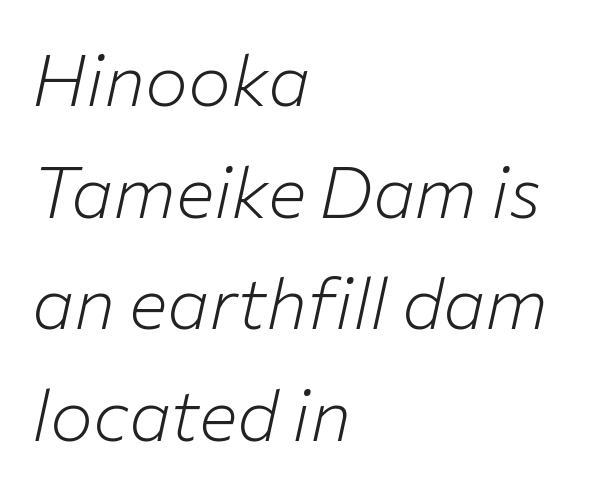
The image shows 72 px light type, italic (leaning right); set left-aligned, normal line spacing (1.55x), normal letter spacing, not underlined; low stroke contrast and a medium x-height.
